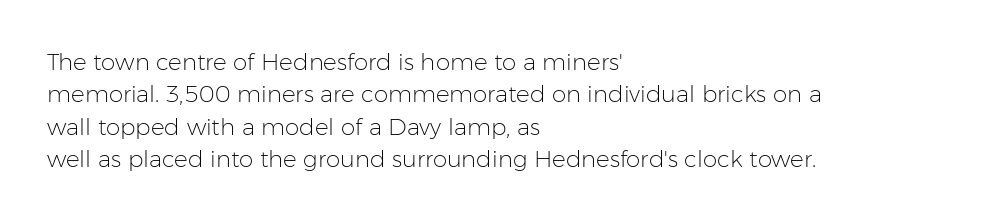
The tracking reads as untouched default to a designer's eye. Layout note: lines flush left. Students, observe: this is what conventionally led text looks like. Underline: absent.
